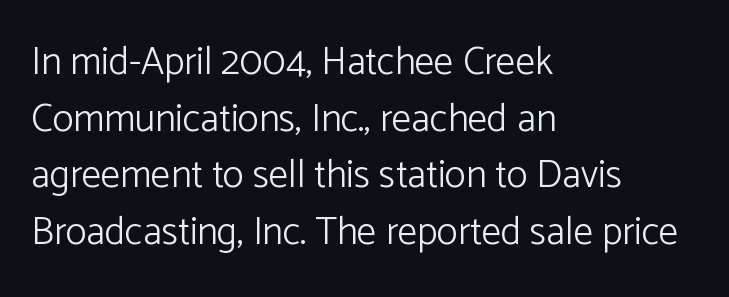
{"serif": "no", "italic": "no", "bold": "no", "weight": "light", "width": "normal", "stroke_contrast": "low", "x_height": "medium", "monospaced": "no", "underline": "no", "align": "left", "line_spacing": "normal", "line_spacing_ratio": 1.45, "letter_spacing": "normal", "letter_spacing_em": 0.0, "glyph_px": 39}
